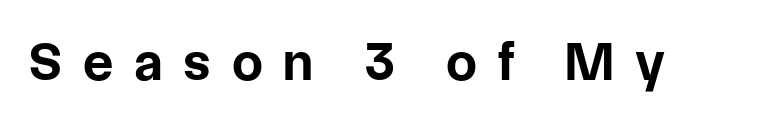
Caption: expanded tracking, letters set apart. The characters look thick and weighty, a clear bold. Varying glyph widths throughout — classic text-font behaviour. Nobody drew a line under any word here.
